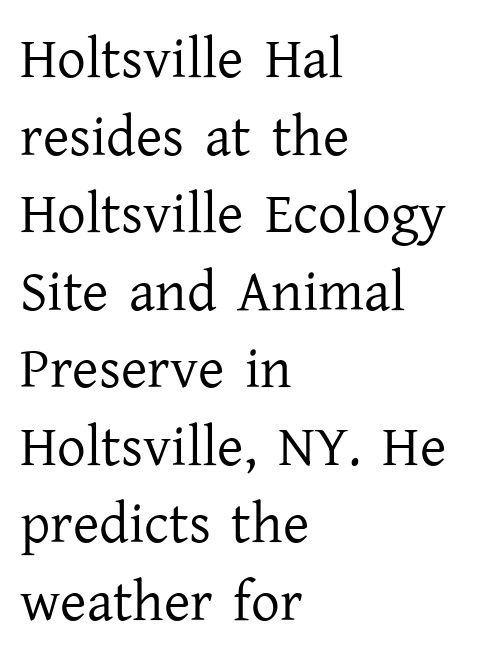
Is there any slant? The stems are plumb. The glyphs are unaccompanied by any horizontal stroke below them. The face used here is proportionally spaced, like ordinary book or web type. Stroke terminals: seriffed. Rows of type keep a routine distance in the vertical direction. Is the block centered? No — it sits flush against the left margin.
